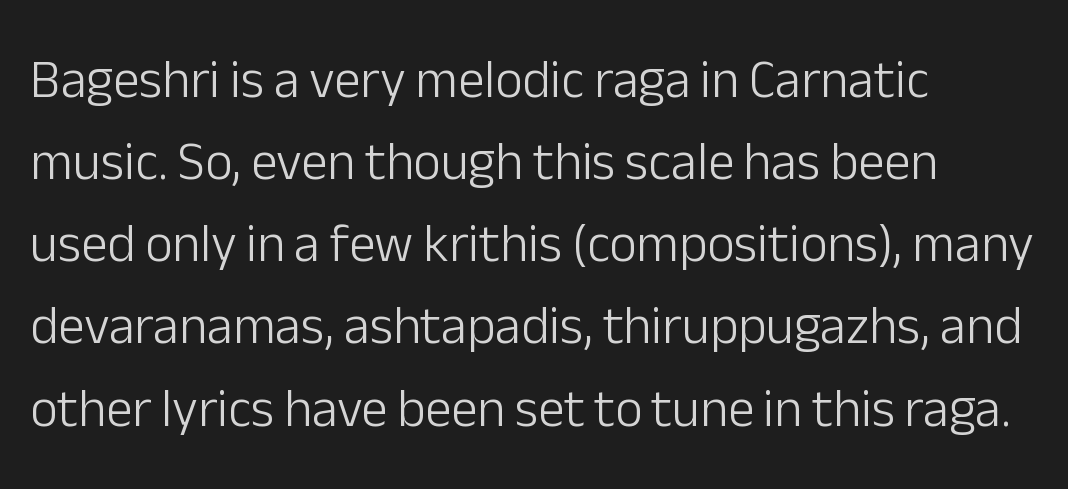
{"serif": "no", "italic": "no", "bold": "no", "weight": "light", "width": "normal", "stroke_contrast": "low", "x_height": "medium", "monospaced": "no", "underline": "no", "align": "left", "line_spacing": "normal", "line_spacing_ratio": 1.55, "letter_spacing": "normal", "letter_spacing_em": 0.0, "glyph_px": 53}
